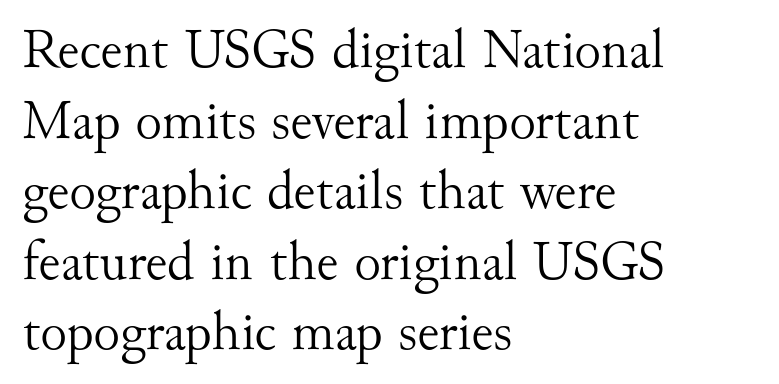
{"serif": "yes", "italic": "no", "bold": "no", "weight": "light", "width": "normal", "stroke_contrast": "medium", "x_height": "small", "monospaced": "no", "underline": "no", "align": "left", "line_spacing": "normal", "line_spacing_ratio": 1.26, "letter_spacing": "normal", "letter_spacing_em": 0.0, "glyph_px": 56}
